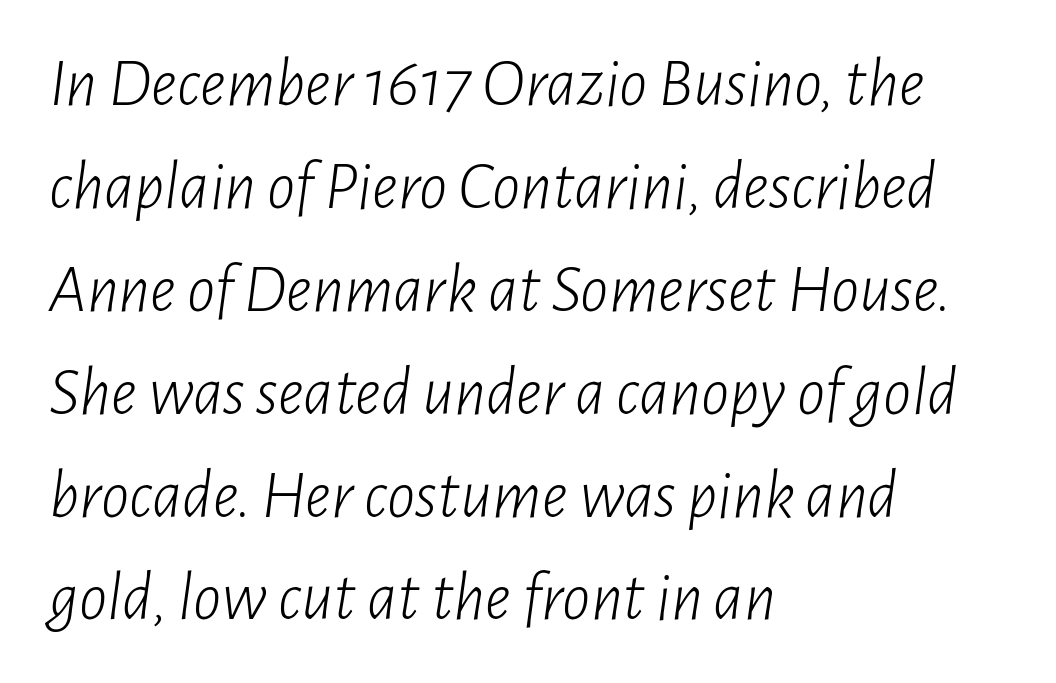
Q: Is the text bold? A: No.
Q: Is the text italic (slanted)? A: Yes, it leans right by about 7 degrees.
Q: Is the text underlined? A: No.
Q: How is the paragraph aligned? A: Left-aligned.
Q: Is the spacing between letters normal or unusually wide? A: Normal.
Q: Is the spacing between lines tight, normal or loose? A: Normal.
Q: Width (condensed, normal, or wide)? A: Condensed.
Q: Stroke contrast? A: Low.
Q: x-height? A: Medium.
Q: Monospaced? A: No.
